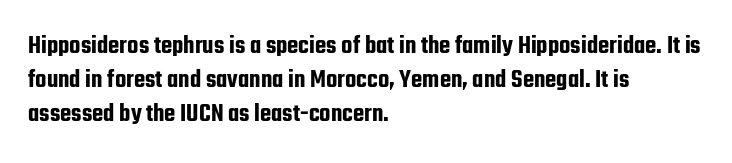
Q: Is the text italic (slanted)? A: No, it is upright.
Q: Is the text underlined? A: No.
Q: How is the paragraph aligned? A: Left-aligned.
Q: Is the spacing between letters normal or unusually wide? A: Normal.
Q: Is the spacing between lines tight, normal or loose? A: Normal.
